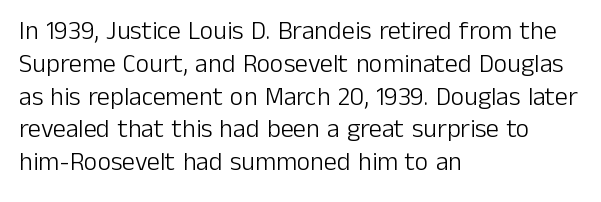
Q: Is the text bold? A: No.
Q: Is the text italic (slanted)? A: No, it is upright.
Q: Is the text underlined? A: No.
Q: How is the paragraph aligned? A: Left-aligned.
Q: Is the spacing between letters normal or unusually wide? A: Normal.
Q: Is the spacing between lines tight, normal or loose? A: Normal.
